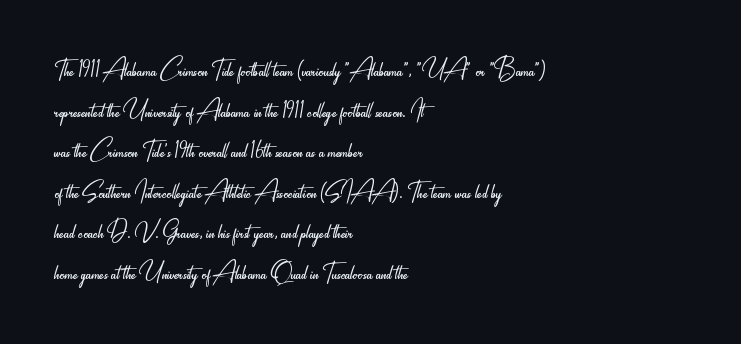
Here the designer chose a conventional face with non-uniform glyph widths. The rendering uses a moderate line-height, typical for paragraphs. Caption: multi-line text, flush left, ragged right. These lines are composed in type without serifs. Honestly, the letter spacing is just normal — you wouldn't notice it.
